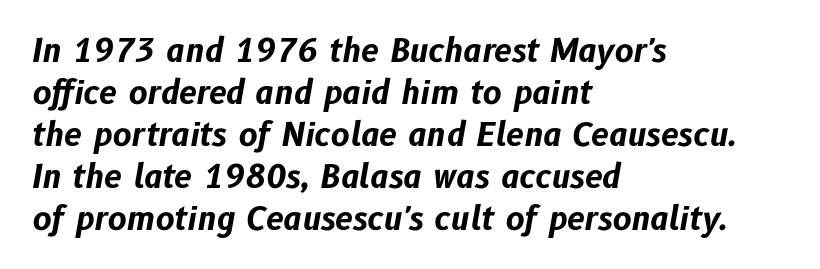
{"italic": "yes", "lean": "right", "slant_degrees": 10, "bold": "yes", "weight": "bold", "width": "normal", "stroke_contrast": "low", "x_height": "medium", "monospaced": "no", "underline": "no", "align": "left", "line_spacing": "normal", "line_spacing_ratio": 1.31, "letter_spacing": "normal", "letter_spacing_em": 0.0, "glyph_px": 32}
